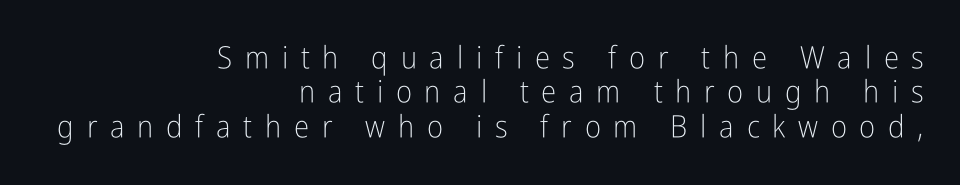
Q: Is the text bold? A: No.
Q: Is the text italic (slanted)? A: No, it is upright.
Q: Is the typeface a serif or a sans-serif typeface? A: Sans-serif.
Q: Is the text underlined? A: No.
Q: How is the paragraph aligned? A: Right-aligned.
Q: Is the spacing between letters normal or unusually wide? A: Unusually wide.
Q: Is the spacing between lines tight, normal or loose? A: Tight.
Q: Width (condensed, normal, or wide)? A: Condensed.
Q: Stroke contrast? A: Low.
Q: x-height? A: Medium.
Q: Monospaced? A: No.
